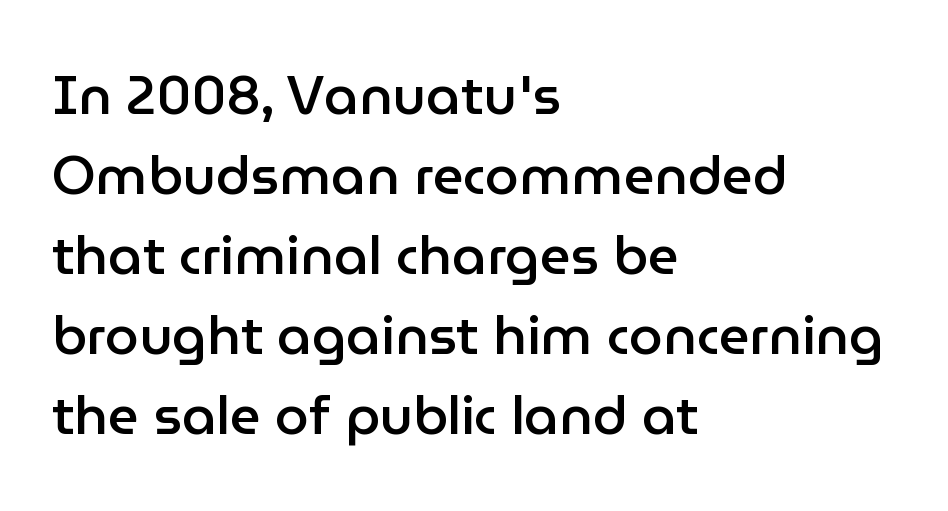
The image shows 54 px semibold sans-serif type, upright; set left-aligned, normal line spacing (1.48x), normal letter spacing, not underlined; low stroke contrast and a medium x-height.
